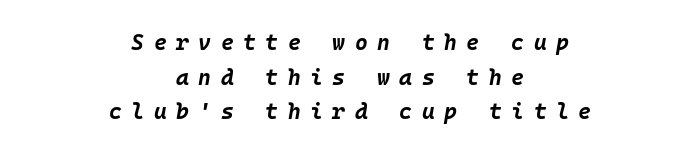
The designer left line spacing at the default. The tracking reads as deliberately expanded to a designer's eye. The passage shown is not underscored anywhere. There's an unmistakable incline to the writing here. I'd describe the lettering as bold — thick and assertive. Neither beginnings nor endings align; midpoints do.
